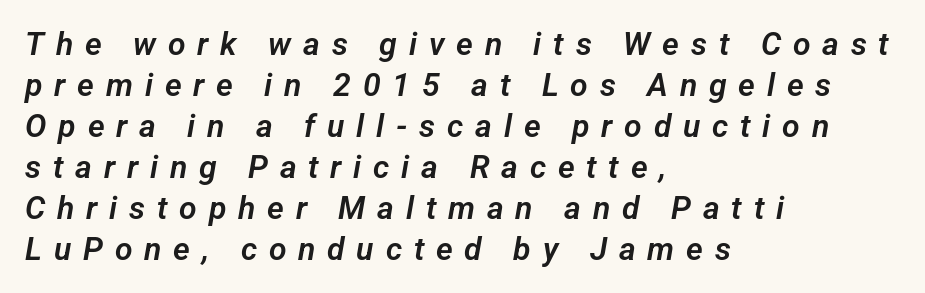
{"serif": "no", "width": "normal", "stroke_contrast": "low", "x_height": "medium", "monospaced": "no", "underline": "no", "align": "left", "line_spacing": "normal", "line_spacing_ratio": 1.28, "letter_spacing": "wide", "letter_spacing_em": 0.37, "glyph_px": 32}
